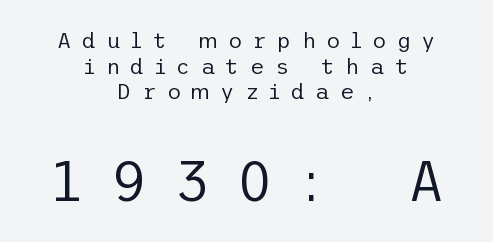
No extra ink here — the face is not bold. The rendering enlarges the type as you move from the upper chunk to the lower. The string is rendered with underlining switched off. You can tell it's not italic because the verticals are truly vertical. The lines are quadded center.
